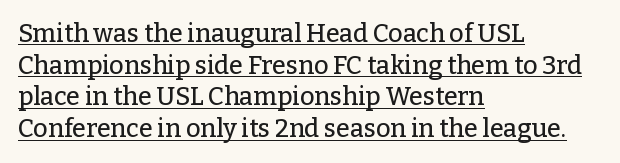
Q: Is the text italic (slanted)? A: No, it is upright.
Q: Is the text underlined? A: Yes.
Q: How is the paragraph aligned? A: Left-aligned.
Q: Is the spacing between letters normal or unusually wide? A: Normal.
Q: Is the spacing between lines tight, normal or loose? A: Normal.
